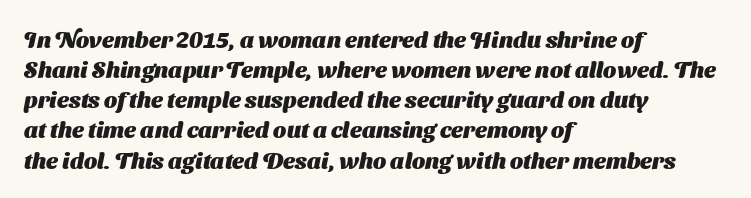
The image shows 23 px bold type; set left-aligned, normal line spacing (1.31x), normal letter spacing, not underlined.
